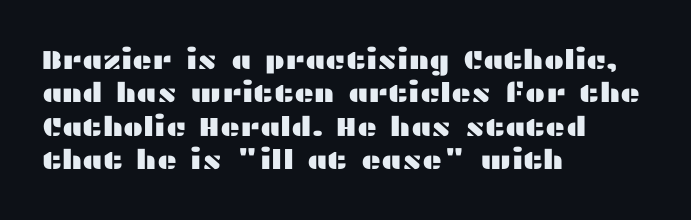
Q: Is the text italic (slanted)? A: No, it is upright.
Q: Is the text underlined? A: No.
Q: How is the paragraph aligned? A: Left-aligned.
Q: Is the spacing between letters normal or unusually wide? A: Normal.
